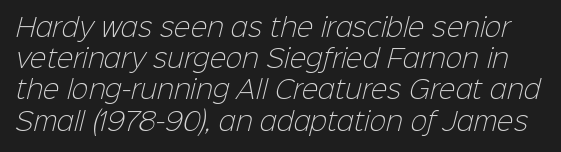
Q: Is the text bold? A: No.
Q: Is the text underlined? A: No.
Q: Is the spacing between letters normal or unusually wide? A: Normal.
Q: Is the spacing between lines tight, normal or loose? A: Normal.
